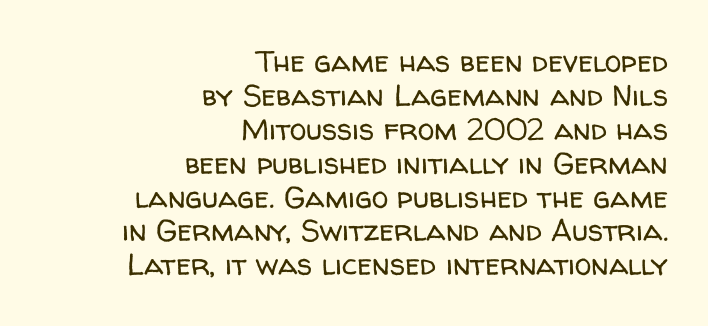
Q: Is the text bold? A: No.
Q: Is the text italic (slanted)? A: No, it is upright.
Q: Is the typeface a serif or a sans-serif typeface? A: Sans-serif.
Q: Is the text underlined? A: No.
Q: How is the paragraph aligned? A: Right-aligned.
Q: Is the spacing between letters normal or unusually wide? A: Normal.
Q: Is the spacing between lines tight, normal or loose? A: Tight.
Q: Width (condensed, normal, or wide)? A: Normal.
Q: Stroke contrast? A: Low.
Q: x-height? A: Medium.
Q: Monospaced? A: No.
